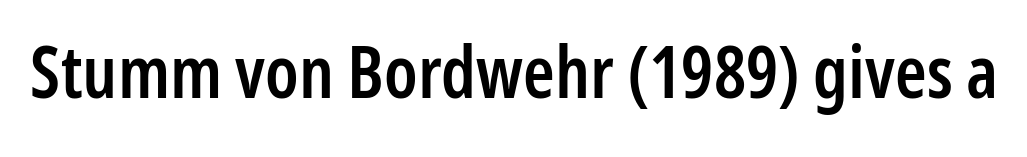
{"serif": "no", "italic": "no", "bold": "semi", "weight": "semibold", "width": "condensed", "stroke_contrast": "low", "x_height": "medium", "monospaced": "no", "underline": "no", "letter_spacing": "normal", "letter_spacing_em": 0.0, "glyph_px": 72}
